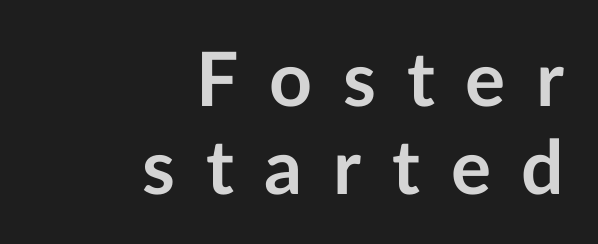
{"serif": "no", "italic": "no", "bold": "yes", "weight": "semibold", "width": "normal", "stroke_contrast": "low", "x_height": "medium", "monospaced": "no", "underline": "no", "align": "right", "line_spacing_ratio": 1.18, "letter_spacing": "wide", "letter_spacing_em": 0.41, "glyph_px": 75}
